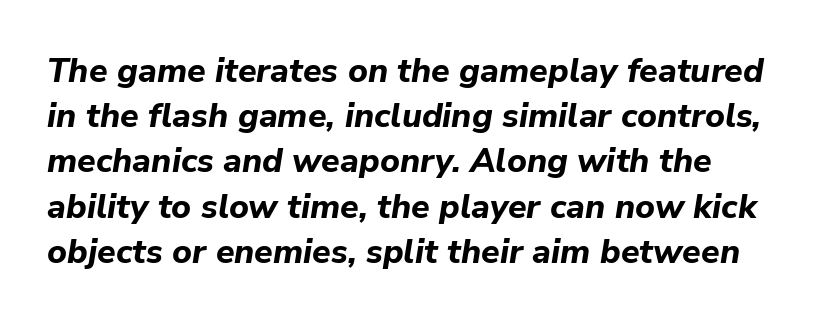
You could not count columns in this text — the font is proportionally spaced. Tall strokes in this sample are angled rather than plumb. Observe the ordinary spacing: letters are neighbours, not strangers. Chunky letters — that's bold for sure. Vertically, the passage feels balanced, rows spaced as you'd expect. The gap between lines stays unmarked.
